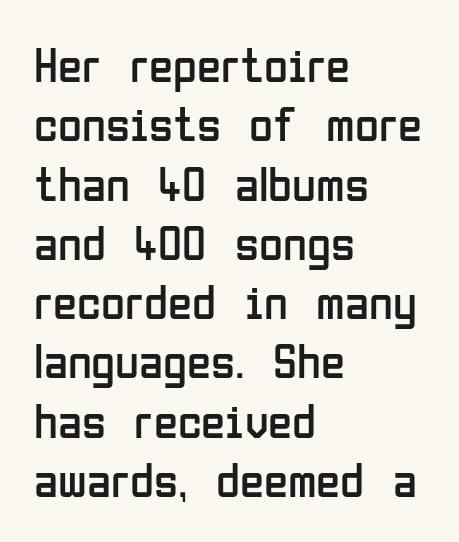
{"serif": "no", "italic": "no", "bold": "no", "weight": "regular", "width": "condensed", "stroke_contrast": "low", "x_height": "medium", "monospaced": "no", "underline": "no", "align": "left", "line_spacing_ratio": 1.21, "letter_spacing": "normal", "letter_spacing_em": 0.0, "glyph_px": 49}
